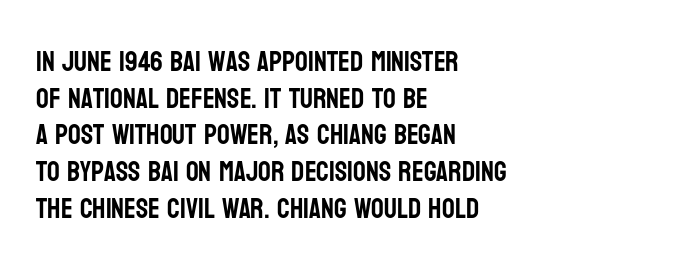
{"serif": "no", "italic": "no", "width": "condensed", "stroke_contrast": "low", "x_height": "large", "monospaced": "no", "underline": "no", "align": "left", "line_spacing": "normal", "line_spacing_ratio": 1.31, "letter_spacing": "normal", "letter_spacing_em": 0.0, "glyph_px": 28}
